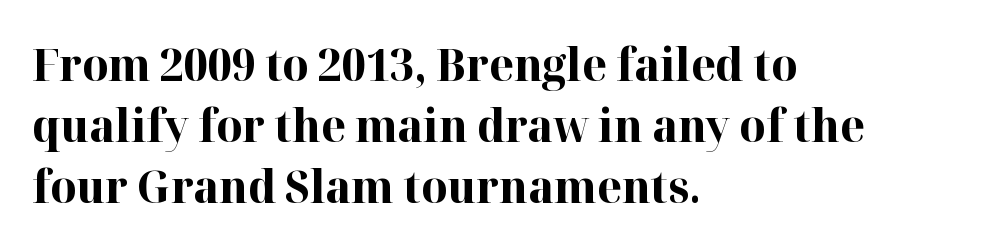
{"serif": "yes", "italic": "no", "bold": "yes", "weight": "bold", "width": "normal", "stroke_contrast": "high", "x_height": "medium", "monospaced": "no", "underline": "no", "align": "left", "line_spacing": "normal", "line_spacing_ratio": 1.36, "letter_spacing": "normal", "letter_spacing_em": 0.0, "glyph_px": 45}
